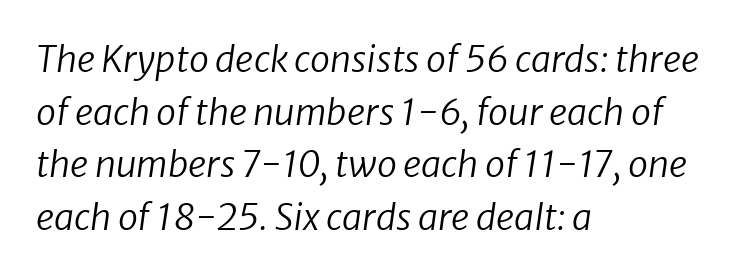
This sample keeps an unexceptional amount of space between lines. Words appear dense and cohesive because spacing is normal. Character widths vary here, with narrow letters taking less room than wide ones. Each line starts at the same left margin while the right side varies. Vertical stems look standard width or narrower in stroke. This is oblique type, the kind used for emphasis or titles.
